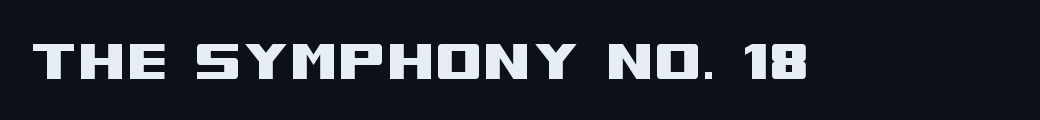
{"serif": "no", "italic": "no", "width": "wide", "stroke_contrast": "medium", "x_height": "large", "monospaced": "no", "underline": "no", "letter_spacing": "normal", "letter_spacing_em": 0.0, "glyph_px": 69}
